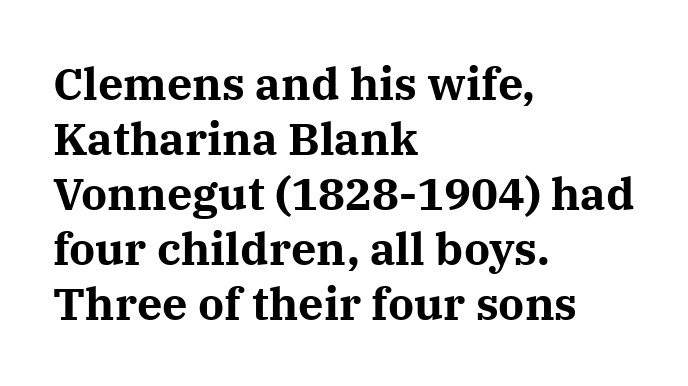
Italic? Not at all — the glyphs are vertical. The area under the type is left untouched. Left-aligned paragraph, ragged on the right. Standard letterfit; no display-style spreading of the glyphs. Is this a fixed-width face? No — the glyphs have proportional, varying widths. Small tapered or slab feet sit at the stroke ends, so this counts as serif.
